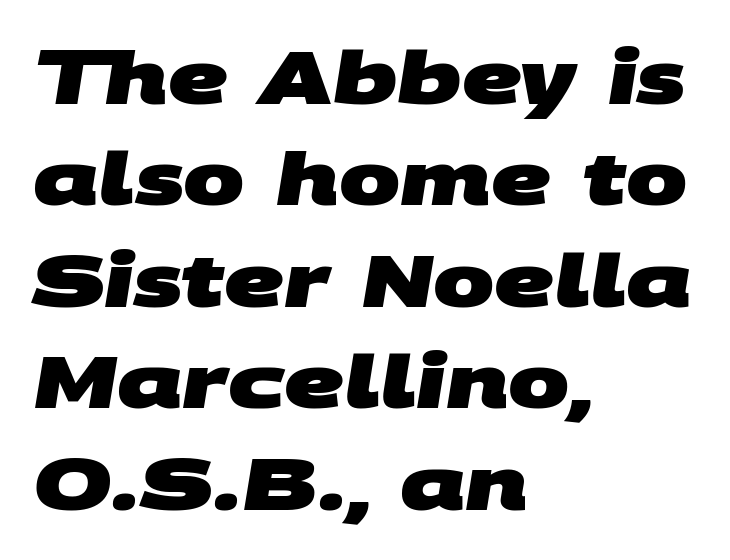
Q: Is the text bold? A: Yes.
Q: Is the typeface a serif or a sans-serif typeface? A: Sans-serif.
Q: Is the text underlined? A: No.
Q: How is the paragraph aligned? A: Left-aligned.
Q: Is the spacing between letters normal or unusually wide? A: Normal.
Q: Is the spacing between lines tight, normal or loose? A: Normal.
Q: Width (condensed, normal, or wide)? A: Wide.
Q: Stroke contrast? A: Medium.
Q: x-height? A: Large.
Q: Monospaced? A: No.
